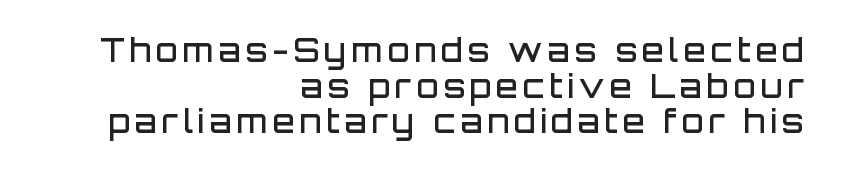
Q: Is the text bold? A: Semi-bold.
Q: Is the text italic (slanted)? A: No, it is upright.
Q: Is the typeface a serif or a sans-serif typeface? A: Sans-serif.
Q: Is the text underlined? A: No.
Q: How is the paragraph aligned? A: Right-aligned.
Q: Is the spacing between lines tight, normal or loose? A: Tight.
Q: Width (condensed, normal, or wide)? A: Normal.
Q: Stroke contrast? A: Low.
Q: x-height? A: Large.
Q: Monospaced? A: No.
